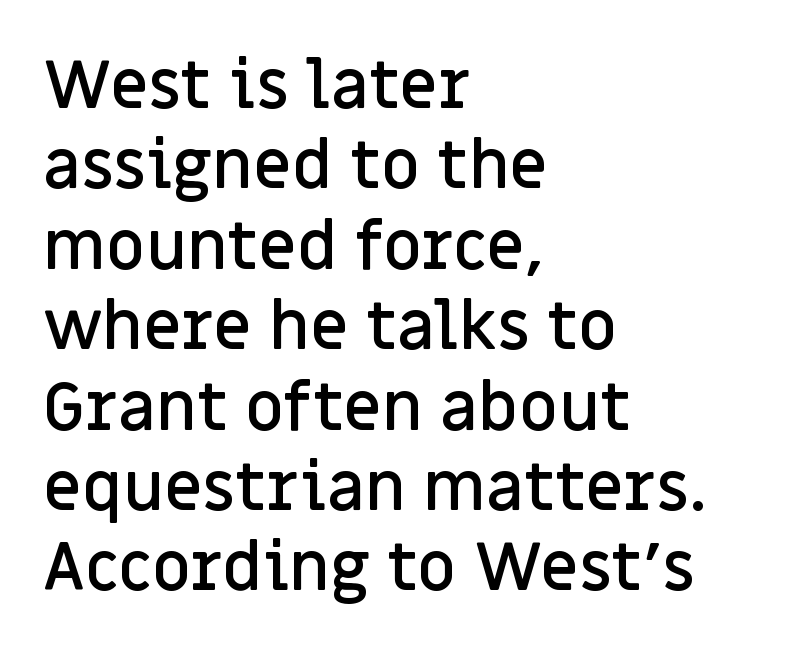
Casual observation: everything's shoved over to the left. A typesetter would call this proportional, since set widths differ per character. As a designer I'd log this as weight 600, semibold. Are there feet on the stems? There aren't — it's a sans.
